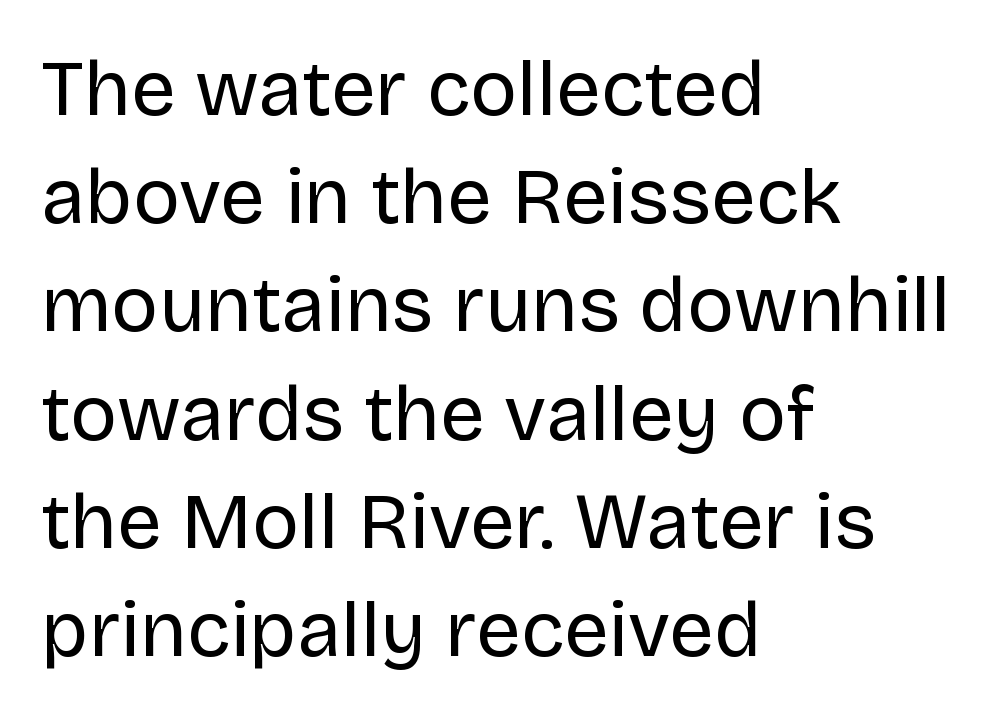
{"serif": "no", "italic": "no", "bold": "no", "weight": "regular", "width": "normal", "stroke_contrast": "low", "x_height": "large", "monospaced": "no", "underline": "no", "align": "left", "line_spacing": "normal", "line_spacing_ratio": 1.37, "letter_spacing": "normal", "letter_spacing_em": 0.0, "glyph_px": 79}
